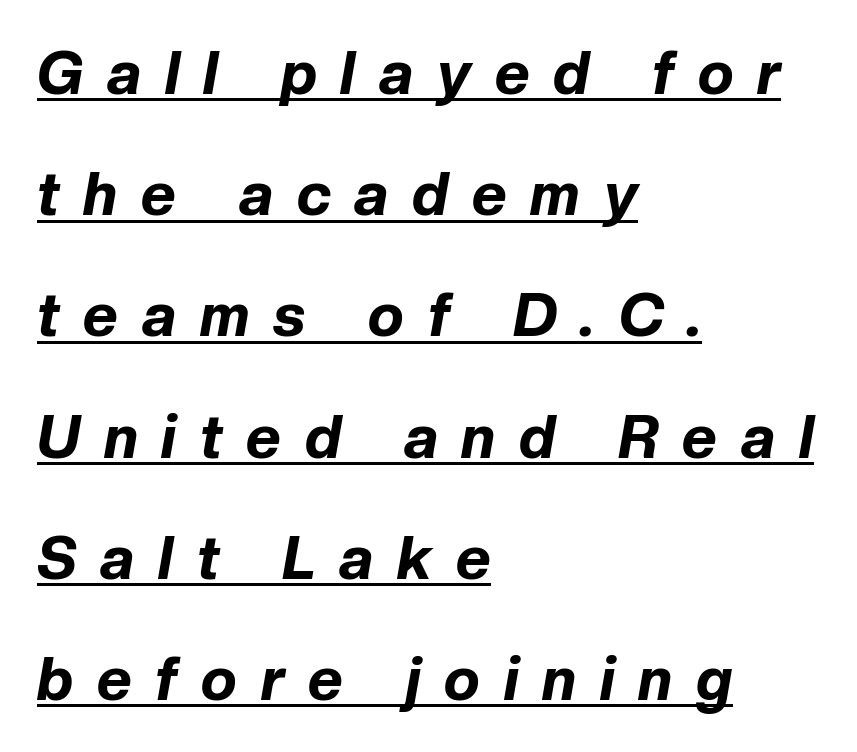
The image shows 60 px bold type, italic (leaning right); set left-aligned, loose line spacing (2.02x), unusually wide letter spacing (+0.4 em), underlined; low stroke contrast and a medium x-height.
